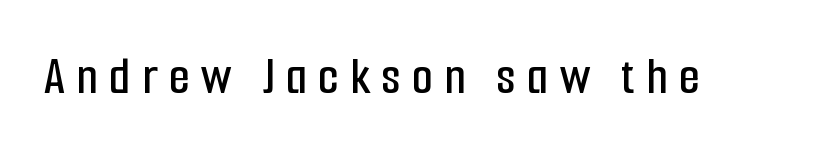
The image shows 54 px condensed sans-serif type, upright; set unusually wide letter spacing (+0.21 em), not underlined; low stroke contrast and a medium x-height.
